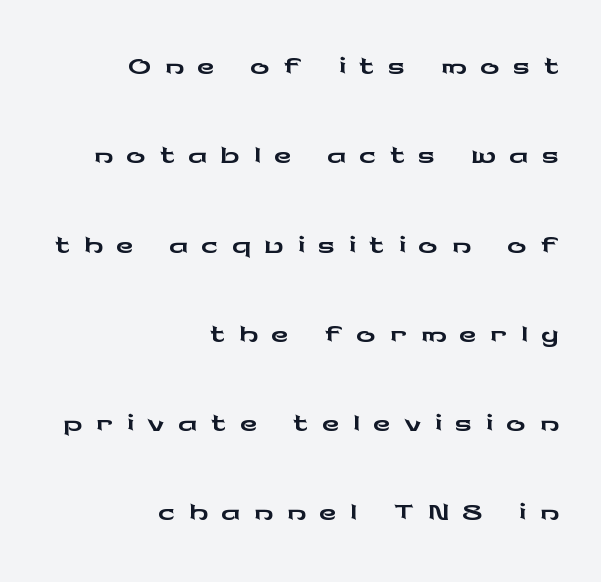
The image shows 48 px wide sans-serif type, upright; set right-aligned, line spacing 1.86x, unusually wide letter spacing (+0.27 em), not underlined; low stroke contrast and a medium x-height.
